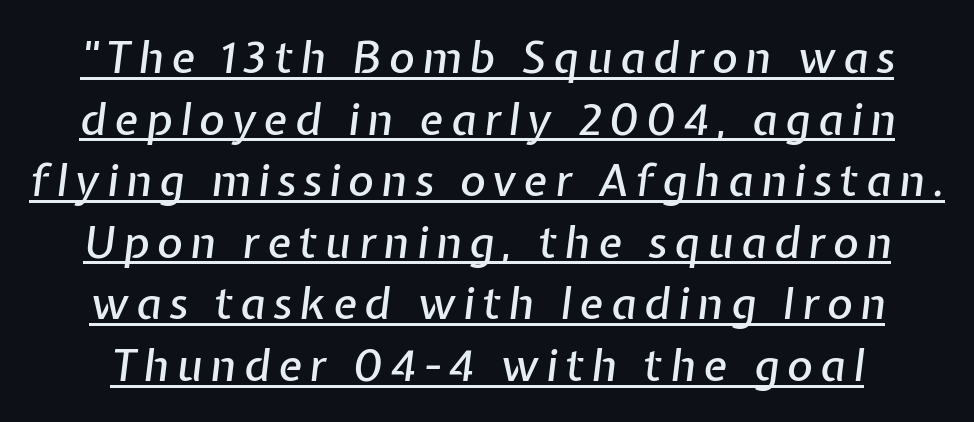
In terms of leading, this rendering sits right in the middle. Varying glyph widths throughout — classic text-font behaviour. The lettering tilts uniformly, giving the passage an italic look. Decoration check: the copy is underlined.
